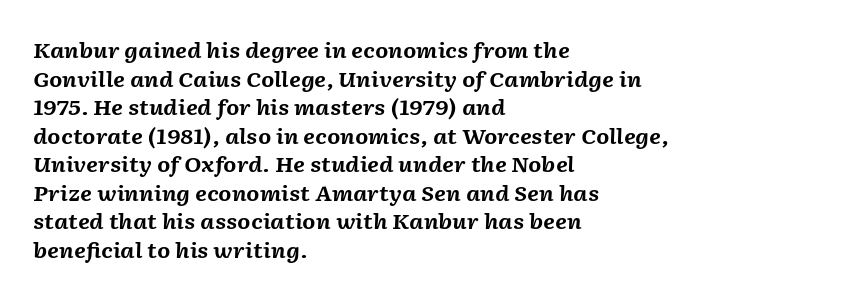
Q: Is the text bold? A: Yes.
Q: Is the text italic (slanted)? A: Yes, it leans right by about 2 degrees.
Q: Is the text underlined? A: No.
Q: How is the paragraph aligned? A: Left-aligned.
Q: Is the spacing between letters normal or unusually wide? A: Normal.
Q: Is the spacing between lines tight, normal or loose? A: Normal.
